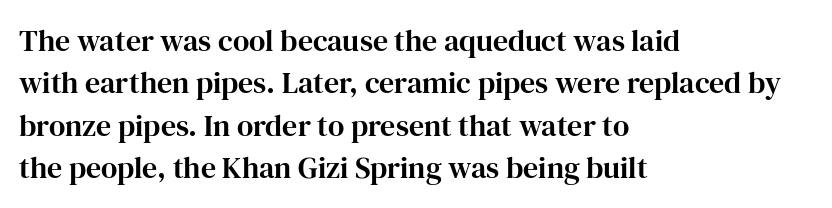
Whoever set this chose a conventional vertical rhythm. The rendering anchors every line to the left-hand side. You can tell from the footed stems that serif type was used. This sample has the flowing, uneven cadence of proportional lettering.
